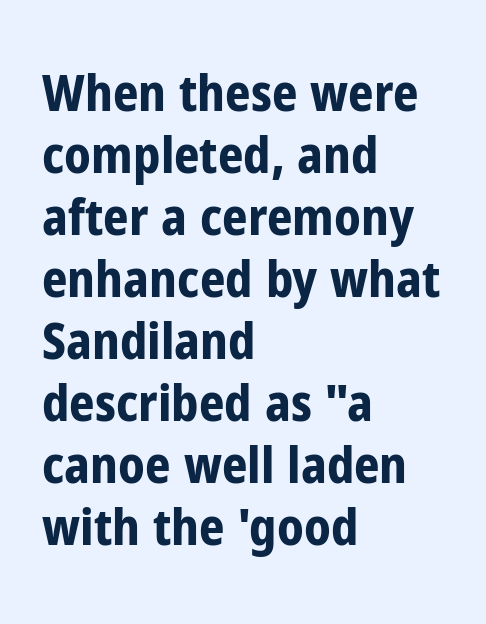
The image shows 50 px bold, condensed sans-serif type, upright; set left-aligned, line spacing 1.24x, normal letter spacing, not underlined; low stroke contrast and a medium x-height.
